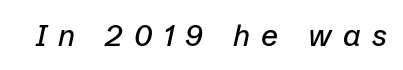
The image shows 30 px text type, italic (leaning right); set unusually wide letter spacing (+0.38 em), not underlined; low stroke contrast and a medium x-height.
